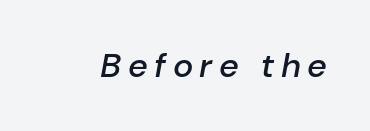
{"italic": "yes", "lean": "right", "slant_degrees": 10, "bold": "semi", "weight": "semibold", "width": "normal", "stroke_contrast": "low", "x_height": "medium", "monospaced": "no", "underline": "no", "glyph_px": 34}
